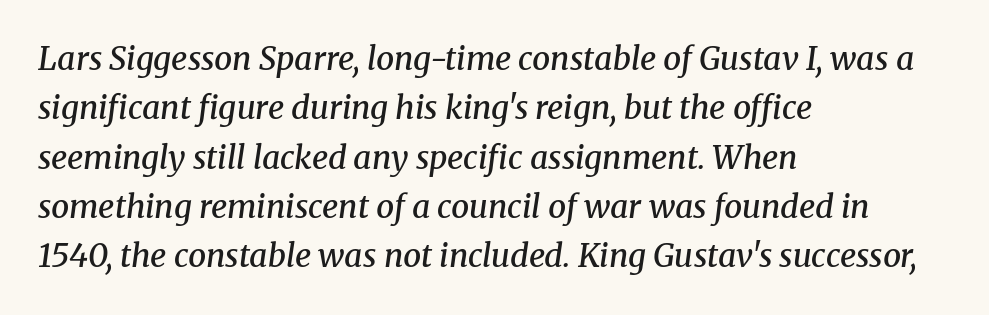
Q: Is the text bold? A: Semi-bold.
Q: Is the text italic (slanted)? A: Yes, it leans right by about 8 degrees.
Q: Is the typeface a serif or a sans-serif typeface? A: Serif.
Q: Is the text underlined? A: No.
Q: How is the paragraph aligned? A: Left-aligned.
Q: Is the spacing between letters normal or unusually wide? A: Normal.
Q: Is the spacing between lines tight, normal or loose? A: Normal.
Q: Width (condensed, normal, or wide)? A: Normal.
Q: Stroke contrast? A: Medium.
Q: x-height? A: Medium.
Q: Monospaced? A: No.
